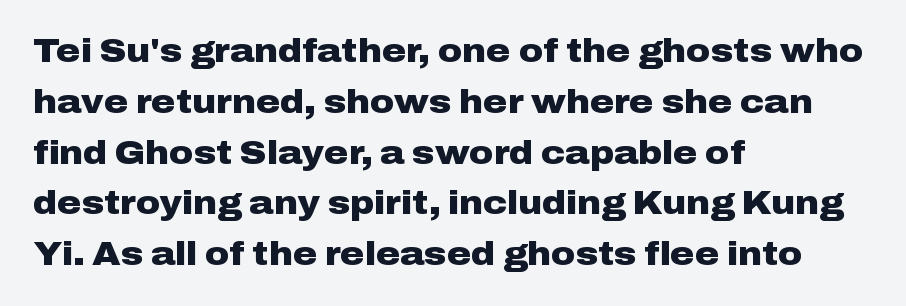
The image shows 33 px heavy, wide sans-serif type, upright; set left-aligned, normal line spacing (1.54x), normal letter spacing, not underlined; low stroke contrast and a medium x-height.
